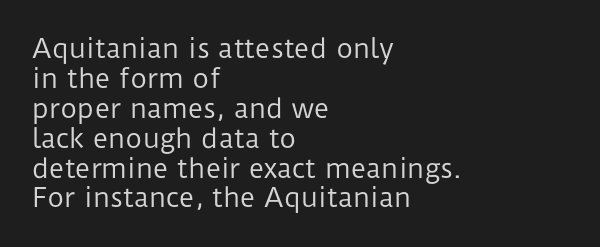
Has an underline been added? It has not. Vertical strokes here are truly vertical. Tracking here is standard; glyphs follow each other at the usual distance. This block would grow much taller if given ordinary leading; it's compressed now.
